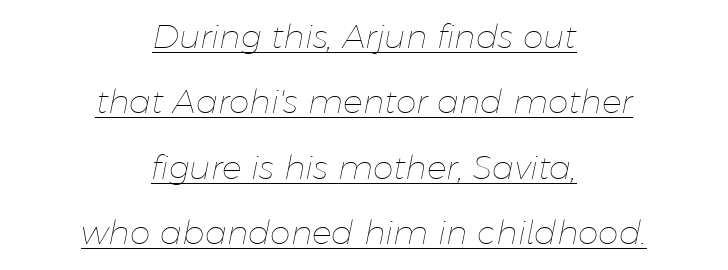
Q: Is the text bold? A: No.
Q: Is the text italic (slanted)? A: Yes, it leans right by about 11 degrees.
Q: Is the text underlined? A: Yes.
Q: How is the paragraph aligned? A: Centered.
Q: Is the spacing between letters normal or unusually wide? A: Normal.
Q: Is the spacing between lines tight, normal or loose? A: Loose.
Q: Width (condensed, normal, or wide)? A: Normal.
Q: Stroke contrast? A: Low.
Q: x-height? A: Medium.
Q: Monospaced? A: No.
